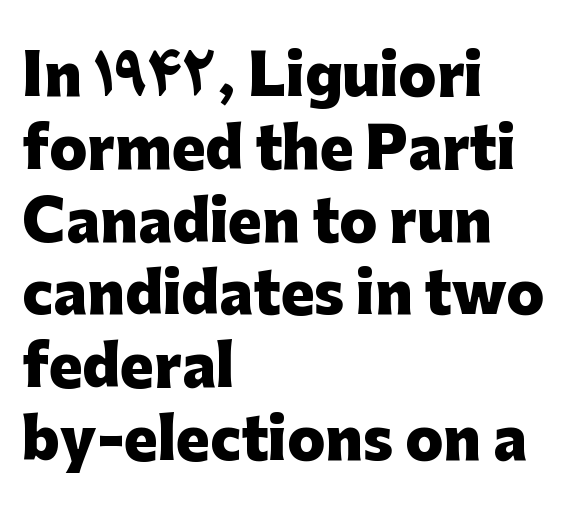
{"serif": "no", "italic": "no", "bold": "yes", "weight": "heavy", "width": "normal", "stroke_contrast": "low", "x_height": "medium", "monospaced": "no", "underline": "no", "align": "left", "line_spacing": "normal", "line_spacing_ratio": 1.3, "letter_spacing": "normal", "letter_spacing_em": 0.0, "glyph_px": 56}
